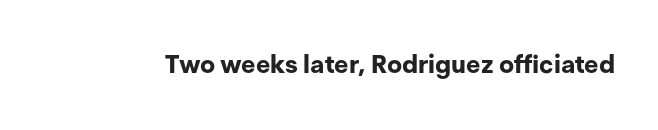
The image shows 25 px bold type, upright; set normal letter spacing, not underlined.
